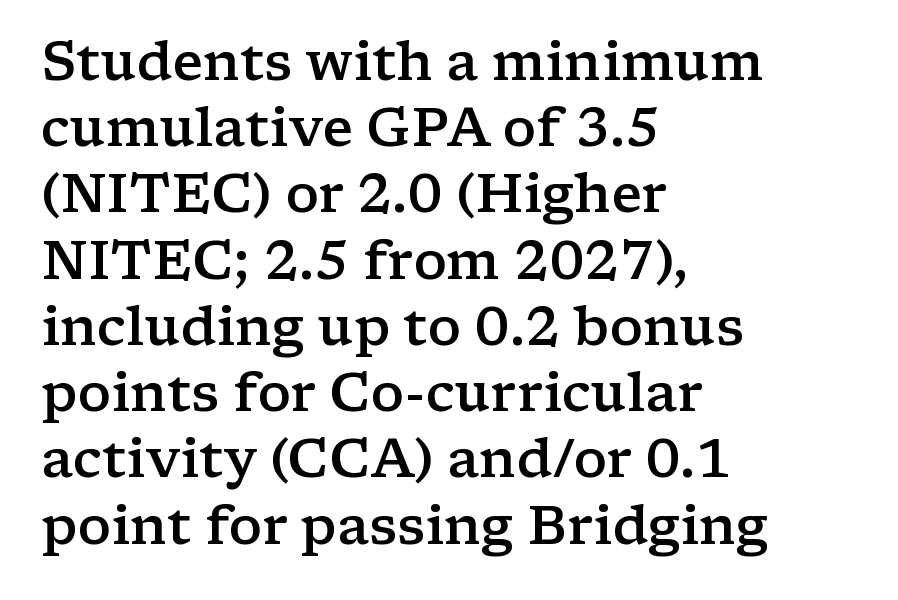
{"serif": "yes", "italic": "no", "bold": "semi", "weight": "semibold", "width": "wide", "stroke_contrast": "low", "x_height": "medium", "monospaced": "no", "underline": "no", "align": "left", "line_spacing": "normal", "line_spacing_ratio": 1.25, "letter_spacing": "normal", "letter_spacing_em": 0.0, "glyph_px": 53}
